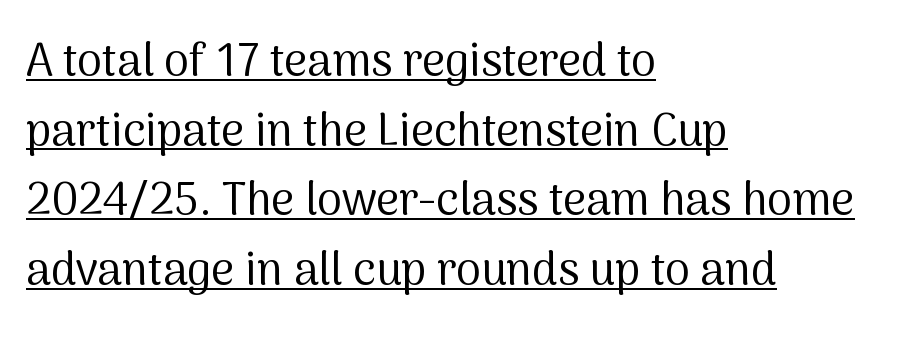
Q: Is the text bold? A: No.
Q: Is the text italic (slanted)? A: No, it is upright.
Q: Is the typeface a serif or a sans-serif typeface? A: Sans-serif.
Q: Is the text underlined? A: Yes.
Q: How is the paragraph aligned? A: Left-aligned.
Q: Is the spacing between letters normal or unusually wide? A: Normal.
Q: Is the spacing between lines tight, normal or loose? A: Normal.
Q: Width (condensed, normal, or wide)? A: Normal.
Q: Stroke contrast? A: Medium.
Q: x-height? A: Medium.
Q: Monospaced? A: No.
